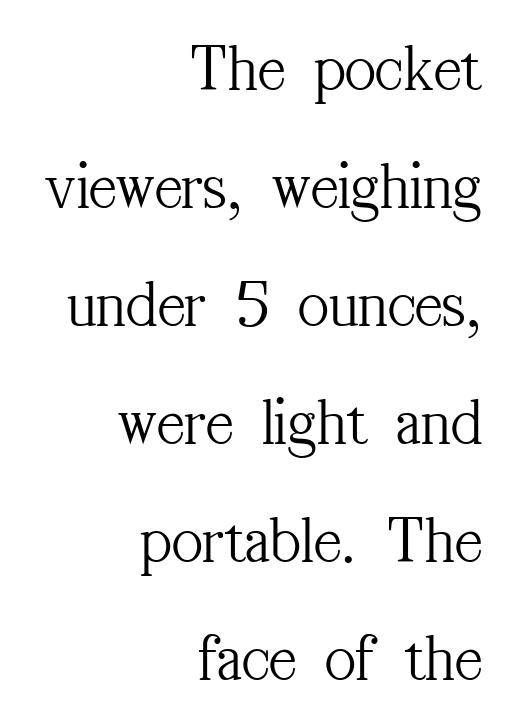
The image shows 67 px light, condensed serif type, upright; set right-aligned, line spacing 1.76x, normal letter spacing, not underlined; medium stroke contrast and a medium x-height.
